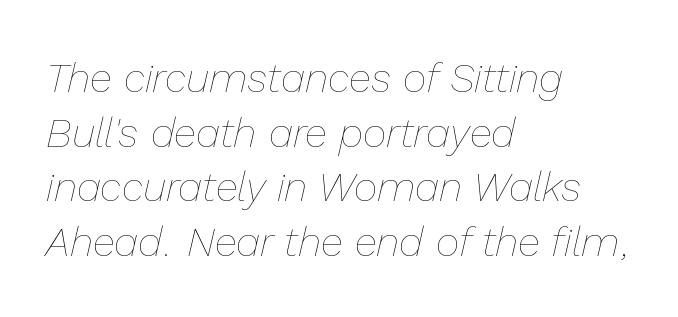
{"italic": "yes", "lean": "right", "slant_degrees": 13, "bold": "no", "weight": "thin", "width": "normal", "stroke_contrast": "low", "x_height": "medium", "monospaced": "no", "underline": "no", "align": "left", "line_spacing": "normal", "line_spacing_ratio": 1.33, "letter_spacing": "normal", "letter_spacing_em": 0.0, "glyph_px": 41}
